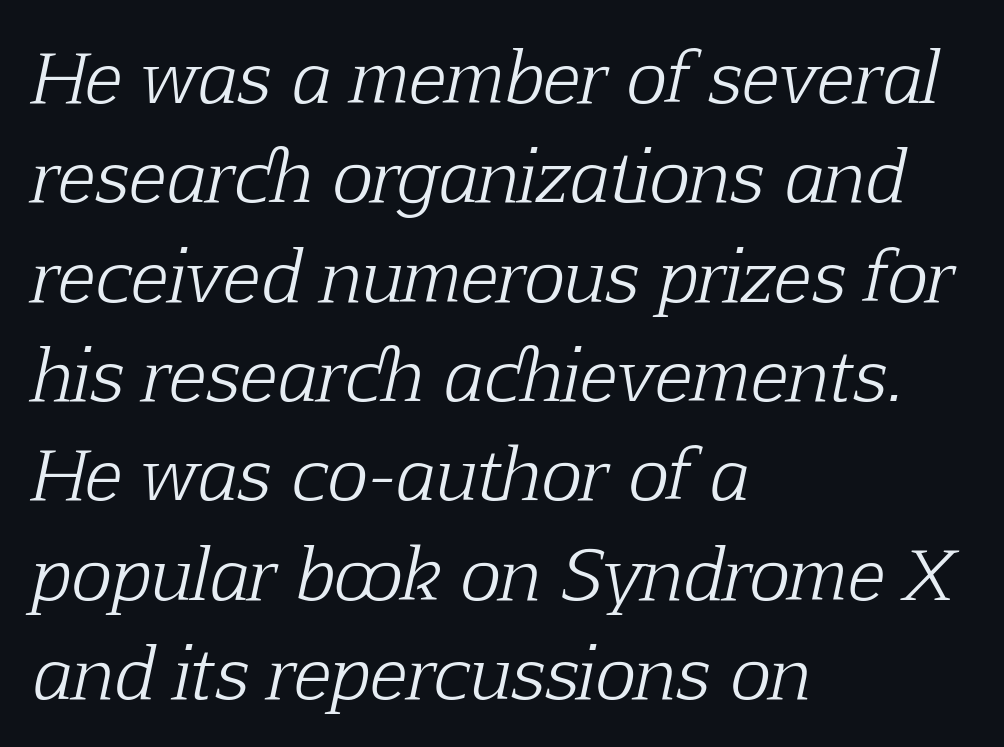
Q: Is the text bold? A: No.
Q: Is the text italic (slanted)? A: Yes, it leans right by about 12 degrees.
Q: Is the typeface a serif or a sans-serif typeface? A: Serif.
Q: Is the text underlined? A: No.
Q: How is the paragraph aligned? A: Left-aligned.
Q: Is the spacing between letters normal or unusually wide? A: Normal.
Q: Is the spacing between lines tight, normal or loose? A: Normal.
Q: Width (condensed, normal, or wide)? A: Normal.
Q: Stroke contrast? A: Low.
Q: x-height? A: Medium.
Q: Monospaced? A: No.
